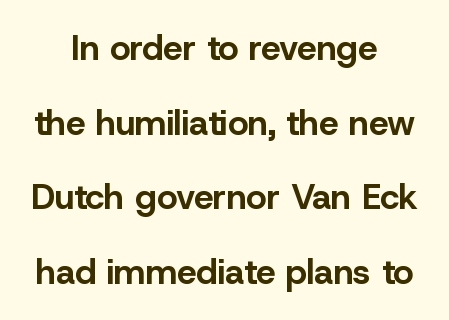
You can tell it's not italic because the verticals are truly vertical. Caption: multi-line text, centered on the measure. A sans-serif font was chosen for this passage. Each row of text sits above clean, open space. Weight: bold. Interline gaps are noticeably wide in this sample.
